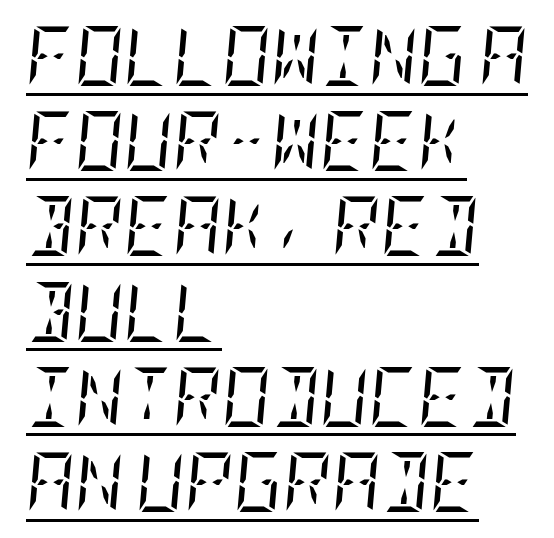
The image shows 60 px regular-weight, condensed serif type, italic (leaning right); set left-aligned, normal line spacing (1.42x), normal letter spacing, underlined; low stroke contrast and a large x-height.
